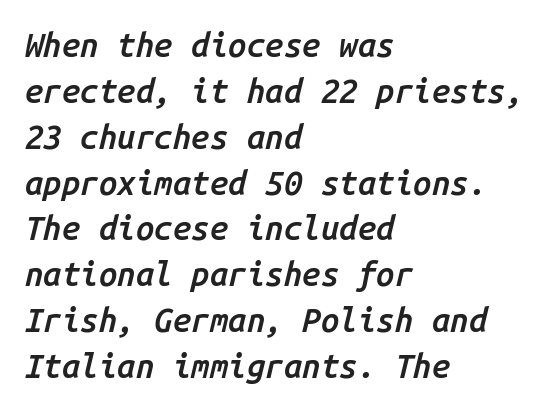
Each row of text sits above clean, open space. Does extra space separate the letters? No, they use regular spacing. Note the uniform advance width — an 'i' takes as much space as an 'm'. Italic? Definitely — the glyphs are oblique. Notice the strokes are somewhat thickened but not fully heavy: this is a semibold. Interline gaps are of average width in this sample.
